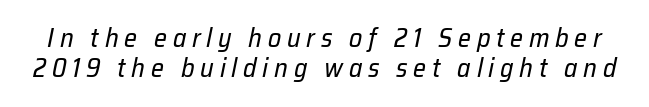
{"italic": "yes", "lean": "right", "slant_degrees": 12, "bold": "no", "underline": "no", "line_spacing_ratio": 1.16, "letter_spacing": "wide", "letter_spacing_em": 0.22, "glyph_px": 26}
